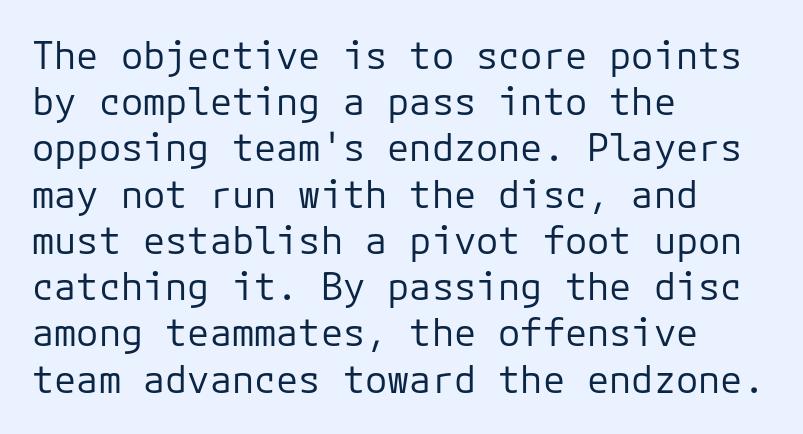
Q: Is the text bold? A: No.
Q: Is the text italic (slanted)? A: No, it is upright.
Q: Is the typeface a serif or a sans-serif typeface? A: Sans-serif.
Q: Is the text underlined? A: No.
Q: How is the paragraph aligned? A: Left-aligned.
Q: Is the spacing between letters normal or unusually wide? A: Normal.
Q: Is the spacing between lines tight, normal or loose? A: Normal.
Q: Width (condensed, normal, or wide)? A: Normal.
Q: Stroke contrast? A: Low.
Q: x-height? A: Medium.
Q: Monospaced? A: Yes.
